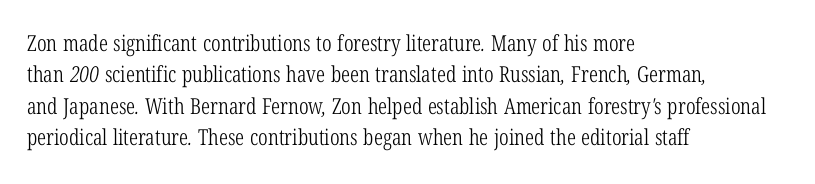
Q: Is the text bold? A: No.
Q: Is the text underlined? A: No.
Q: How is the paragraph aligned? A: Left-aligned.
Q: Is the spacing between letters normal or unusually wide? A: Normal.
Q: Is the spacing between lines tight, normal or loose? A: Normal.
